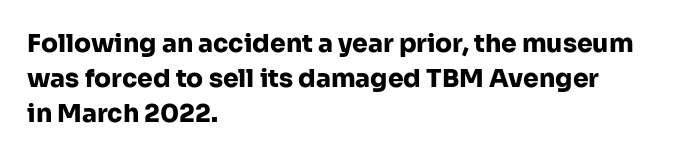
{"italic": "no", "bold": "yes", "underline": "no", "align": "left", "line_spacing": "normal", "line_spacing_ratio": 1.41, "letter_spacing": "normal", "letter_spacing_em": 0.0, "glyph_px": 25}
